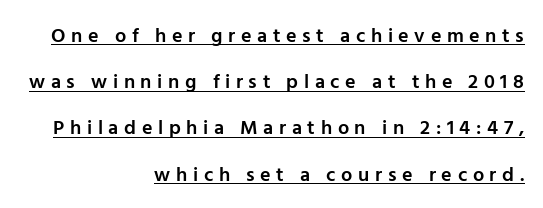
{"italic": "no", "bold": "semi", "underline": "yes", "align": "right", "line_spacing": "loose", "line_spacing_ratio": 2.31, "letter_spacing": "wide", "letter_spacing_em": 0.28, "glyph_px": 20}
